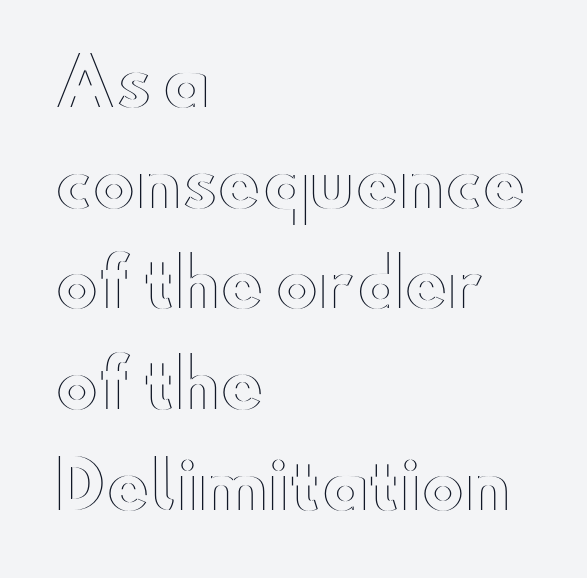
Q: Is the text italic (slanted)? A: No, it is upright.
Q: Is the text underlined? A: No.
Q: How is the paragraph aligned? A: Left-aligned.
Q: Is the spacing between letters normal or unusually wide? A: Normal.
Q: Is the spacing between lines tight, normal or loose? A: Normal.
Q: Width (condensed, normal, or wide)? A: Wide.
Q: x-height? A: Small.
Q: Monospaced? A: No.
